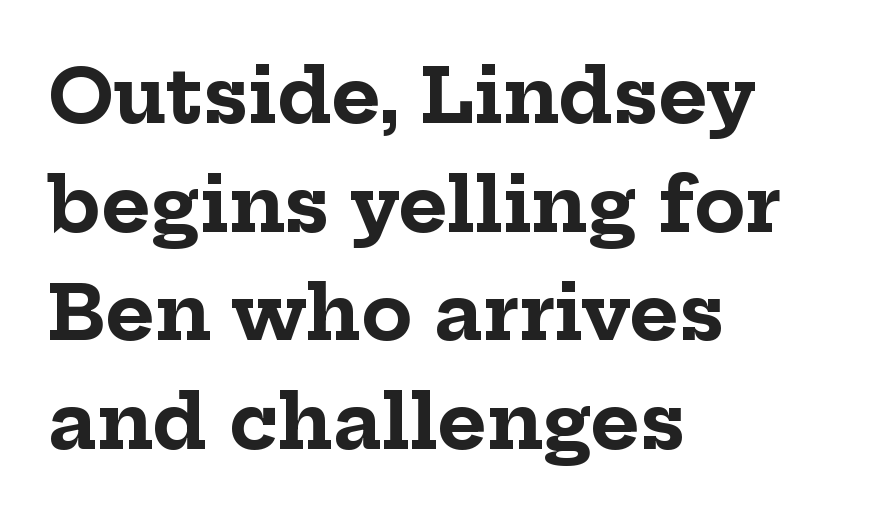
The image shows 75 px bold serif type, upright; set left-aligned, normal line spacing (1.45x), normal letter spacing, not underlined; low stroke contrast and a medium x-height.
